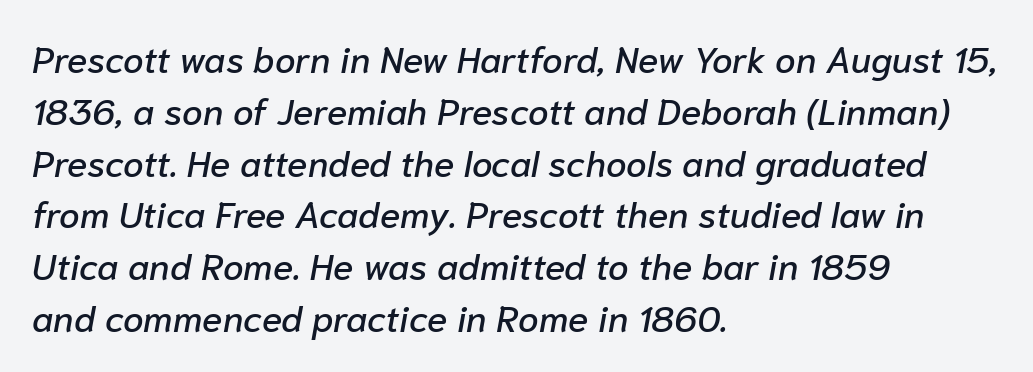
Q: Is the text italic (slanted)? A: Yes, it leans right by about 10 degrees.
Q: Is the text underlined? A: No.
Q: How is the paragraph aligned? A: Left-aligned.
Q: Is the spacing between letters normal or unusually wide? A: Normal.
Q: Is the spacing between lines tight, normal or loose? A: Normal.
Q: Width (condensed, normal, or wide)? A: Normal.
Q: Stroke contrast? A: Low.
Q: x-height? A: Medium.
Q: Monospaced? A: No.
